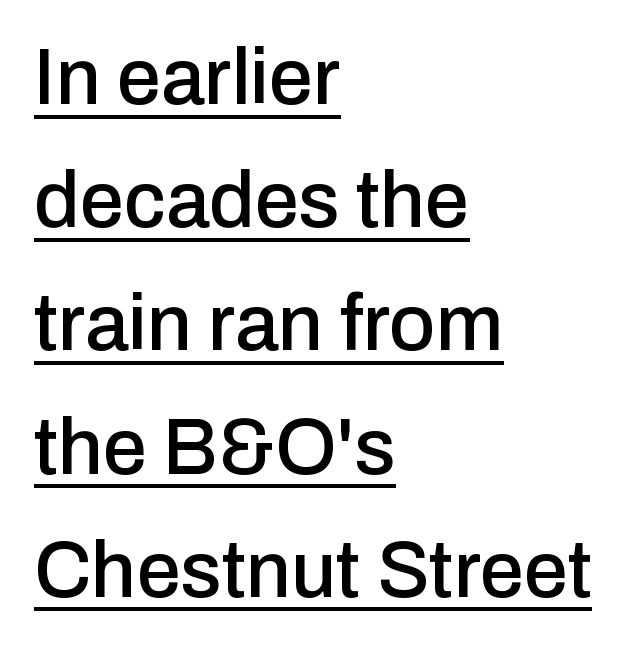
Q: Is the text italic (slanted)? A: No, it is upright.
Q: Is the typeface a serif or a sans-serif typeface? A: Sans-serif.
Q: Is the text underlined? A: Yes.
Q: How is the paragraph aligned? A: Left-aligned.
Q: Is the spacing between letters normal or unusually wide? A: Normal.
Q: Is the spacing between lines tight, normal or loose? A: Normal.
Q: Width (condensed, normal, or wide)? A: Normal.
Q: Stroke contrast? A: Low.
Q: x-height? A: Medium.
Q: Monospaced? A: No.
